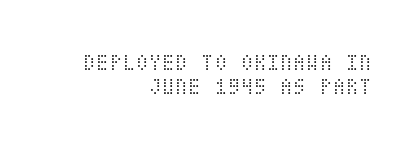
The image shows 24 px text type, upright; set right-aligned, tight line spacing (0.98x), normal letter spacing, not underlined.
